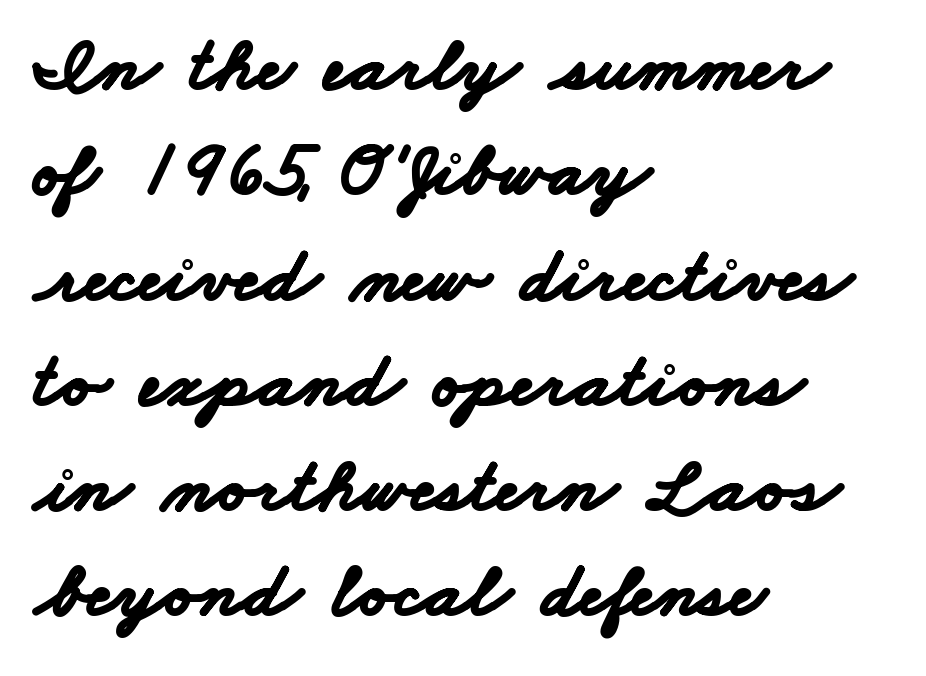
The image shows 78 px bold, wide sans-serif type; set left-aligned, normal line spacing (1.35x), normal letter spacing, not underlined; low stroke contrast and a small x-height.
